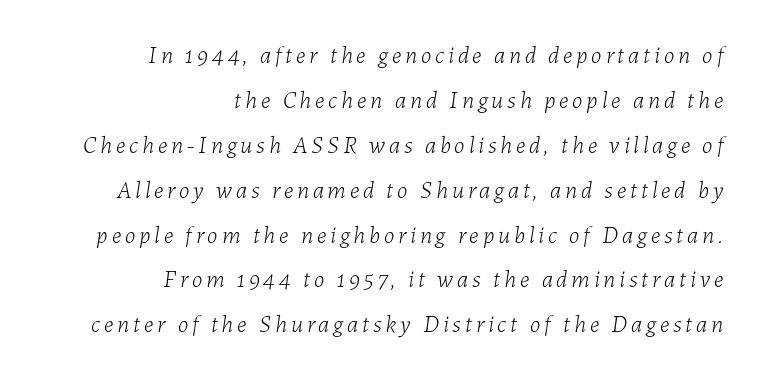
Q: Is the text bold? A: No.
Q: Is the text italic (slanted)? A: Yes, it leans right by about 7 degrees.
Q: Is the text underlined? A: No.
Q: How is the paragraph aligned? A: Right-aligned.
